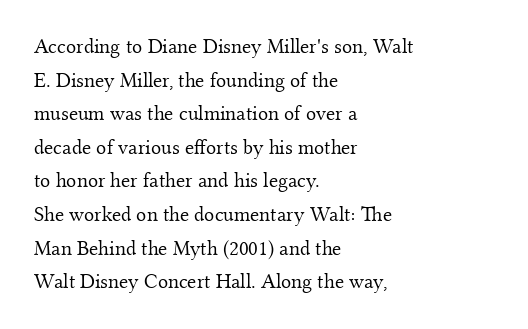
{"italic": "no", "bold": "no", "underline": "no", "align": "left", "line_spacing": "normal", "line_spacing_ratio": 1.6, "letter_spacing": "normal", "letter_spacing_em": 0.0, "glyph_px": 21}
